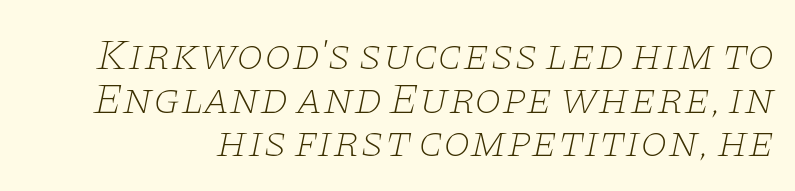
The image shows 44 px thin, wide serif type, italic (leaning right); set tight line spacing (0.99x), normal letter spacing, not underlined; low stroke contrast and a large x-height.
